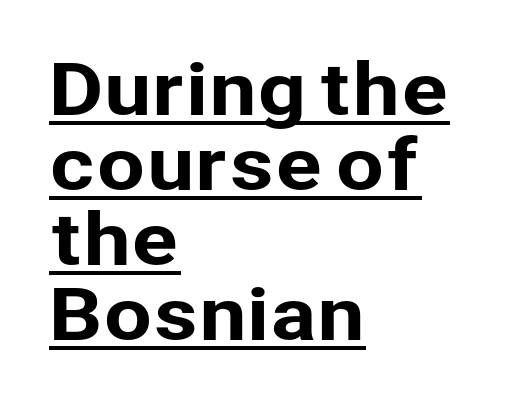
Q: Is the text italic (slanted)? A: No, it is upright.
Q: Is the typeface a serif or a sans-serif typeface? A: Sans-serif.
Q: Is the text underlined? A: Yes.
Q: How is the paragraph aligned? A: Left-aligned.
Q: Is the spacing between letters normal or unusually wide? A: Normal.
Q: Is the spacing between lines tight, normal or loose? A: Tight.
Q: Width (condensed, normal, or wide)? A: Normal.
Q: Stroke contrast? A: Low.
Q: x-height? A: Medium.
Q: Monospaced? A: No.
